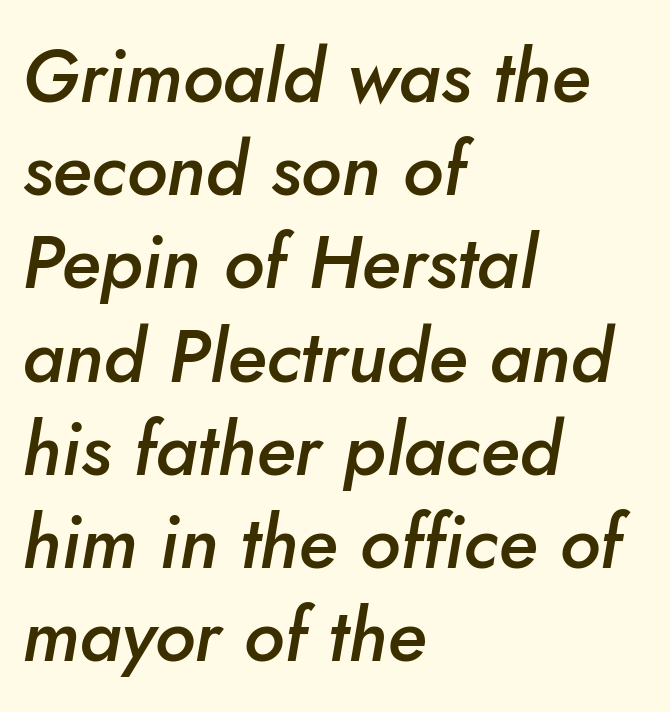
{"italic": "yes", "lean": "right", "slant_degrees": 10, "bold": "semi", "weight": "semibold", "width": "normal", "stroke_contrast": "low", "x_height": "small", "monospaced": "no", "underline": "no", "align": "left", "line_spacing": "normal", "line_spacing_ratio": 1.26, "letter_spacing": "normal", "letter_spacing_em": 0.0, "glyph_px": 74}
